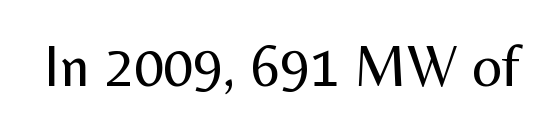
Q: Is the text bold? A: No.
Q: Is the text italic (slanted)? A: No, it is upright.
Q: Is the typeface a serif or a sans-serif typeface? A: Sans-serif.
Q: Is the text underlined? A: No.
Q: Is the spacing between letters normal or unusually wide? A: Normal.
Q: Width (condensed, normal, or wide)? A: Normal.
Q: Stroke contrast? A: Medium.
Q: x-height? A: Medium.
Q: Monospaced? A: No.
